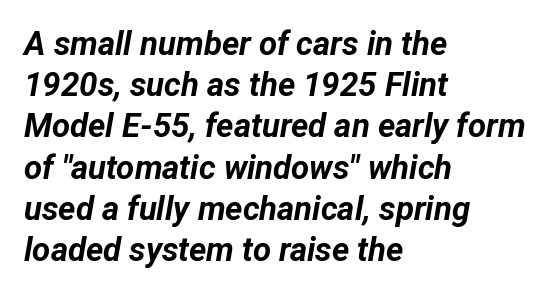
The gaps between neighbouring characters are ordinary and unremarkable. The face used here is proportionally spaced, like ordinary book or web type. Style check: oblique. The glyphs have the mass of a bold cut. Where is the straight margin? On the left. A typesetter would call this leading conventional body-copy spacing.
